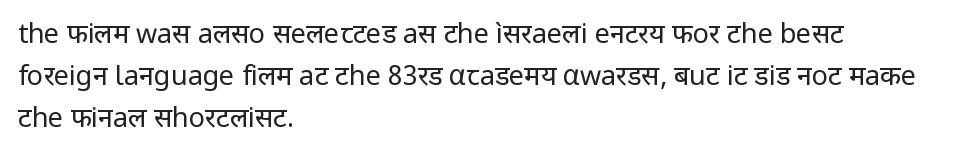
Q: Is the text bold? A: No.
Q: Is the text italic (slanted)? A: No, it is upright.
Q: Is the text underlined? A: No.
Q: How is the paragraph aligned? A: Left-aligned.
Q: Is the spacing between letters normal or unusually wide? A: Normal.
Q: Is the spacing between lines tight, normal or loose? A: Normal.
